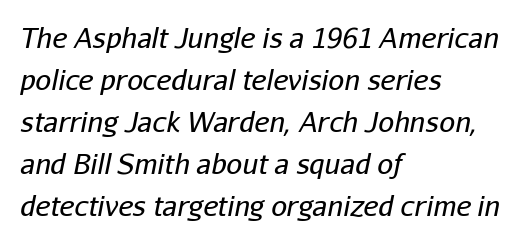
Inter-character spacing is left at the font's built-in metrics. Spacing verdict: proportional, widths tailored to each character. Bold? No — there's no thickening of the strokes. These lines are set flush left with a ragged right edge. A typesetter would call this leading conventional body-copy spacing. Bare-footed words on every line.
